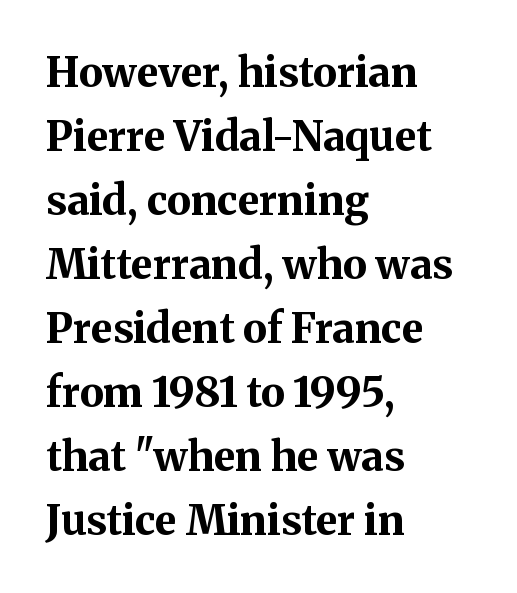
{"serif": "yes", "italic": "no", "bold": "yes", "weight": "bold", "width": "normal", "stroke_contrast": "medium", "x_height": "medium", "monospaced": "no", "underline": "no", "align": "left", "line_spacing": "normal", "line_spacing_ratio": 1.56, "letter_spacing": "normal", "letter_spacing_em": 0.0, "glyph_px": 41}
